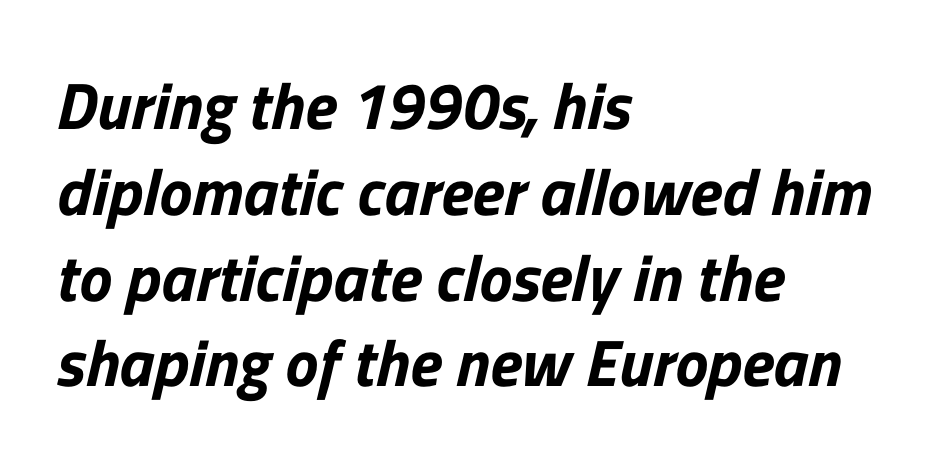
{"serif": "no", "width": "normal", "stroke_contrast": "low", "x_height": "medium", "monospaced": "no", "underline": "no", "align": "left", "line_spacing": "normal", "line_spacing_ratio": 1.3, "letter_spacing": "normal", "letter_spacing_em": 0.0, "glyph_px": 66}
